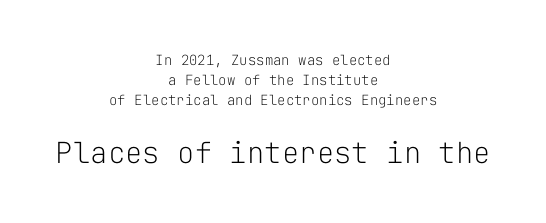
The image shows 29 px light sans-serif type, upright, monospaced; set centered, normal line spacing (1.43x), normal letter spacing, not underlined; the second (bottom) block is 2.07x larger; low stroke contrast and a medium x-height.
